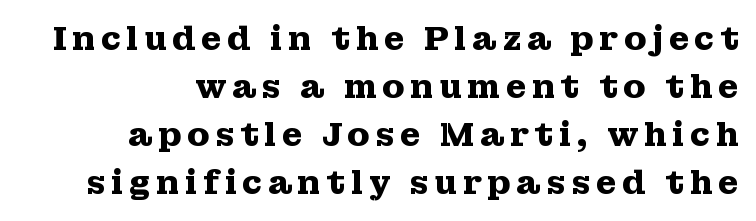
The image shows 33 px heavy, wide serif type, upright; set right-aligned, normal line spacing (1.45x), not underlined; medium stroke contrast and a medium x-height.
